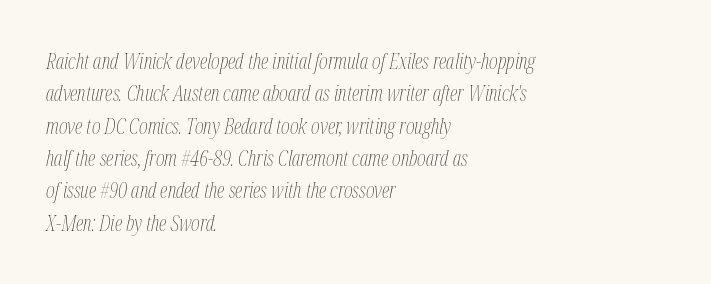
The strokes are not fattened; the text isn't bold. Only glyphs here, with clear space below each row. The passage shown leans; its letterforms are oblique. The lines in this sample share a left origin and differ only in where they stop. A typesetter would call this zero additional tracking.
